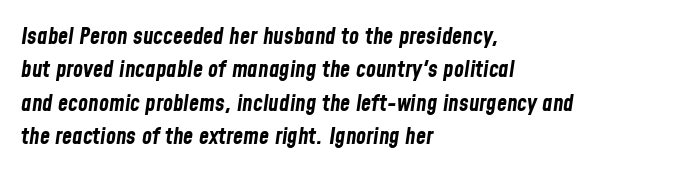
{"italic": "yes", "lean": "right", "slant_degrees": 8, "bold": "yes", "underline": "no", "align": "left", "line_spacing": "normal", "line_spacing_ratio": 1.45, "letter_spacing": "normal", "letter_spacing_em": 0.0, "glyph_px": 23}
